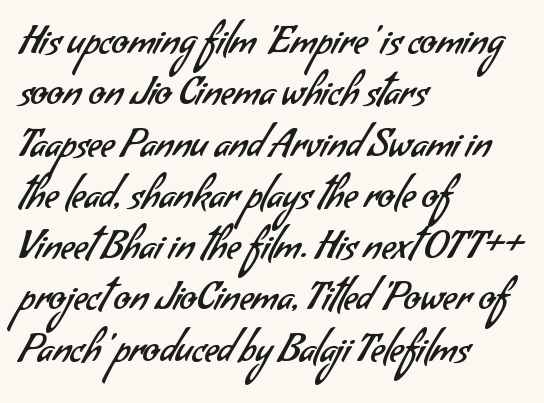
The image shows 38 px regular-weight sans-serif type; set left-aligned, normal line spacing (1.35x), normal letter spacing, not underlined; low stroke contrast and a small x-height.
